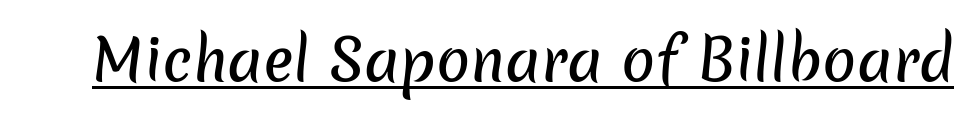
Q: Is the typeface a serif or a sans-serif typeface? A: Sans-serif.
Q: Is the text underlined? A: Yes.
Q: Is the spacing between letters normal or unusually wide? A: Normal.
Q: Width (condensed, normal, or wide)? A: Normal.
Q: Stroke contrast? A: Low.
Q: x-height? A: Medium.
Q: Monospaced? A: No.
